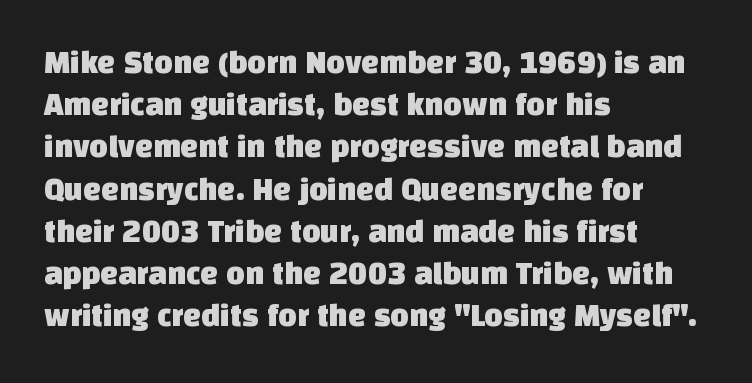
The image shows 32 px sans-serif type; set left-aligned, normal line spacing (1.32x), normal letter spacing, not underlined; low stroke contrast and a large x-height.
